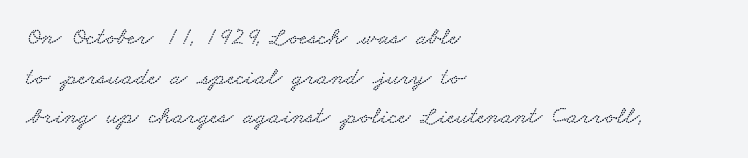
The lines in this sample share a left origin and differ only in where they stop. Honestly, the letter spacing is just normal — you wouldn't notice it. The line-height multiplier appears to be the usual default. Check under the words: just untouched page.
